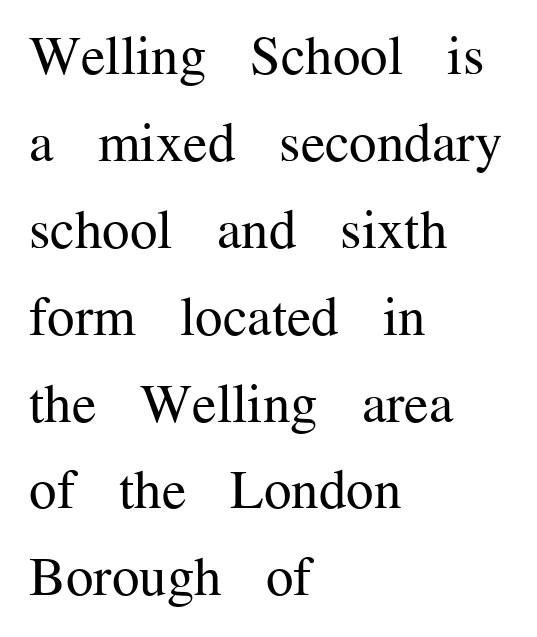
You could call the tracking neutral — neither tight nor loose. No italicization has been applied; the sample stays upright. Where is the straight margin? On the left. Beneath every word, the page is bare. What's the leading like? Ordinary, nothing unusual.
